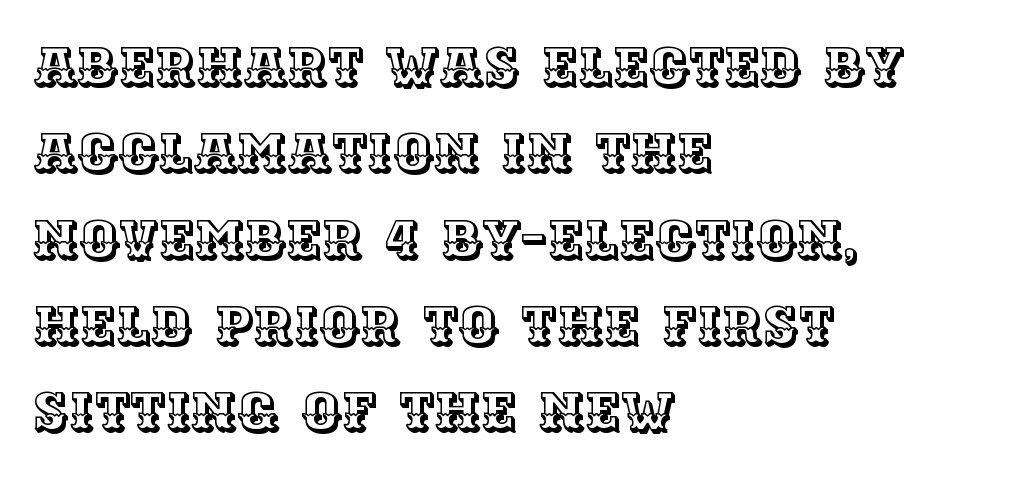
The axis of the letterforms is exactly vertical. If you measured baseline to baseline, you'd find a middling distance. Each letter keeps its own natural width here, so spacing adapts to shape. Casual observation: everything's shoved over to the left.
